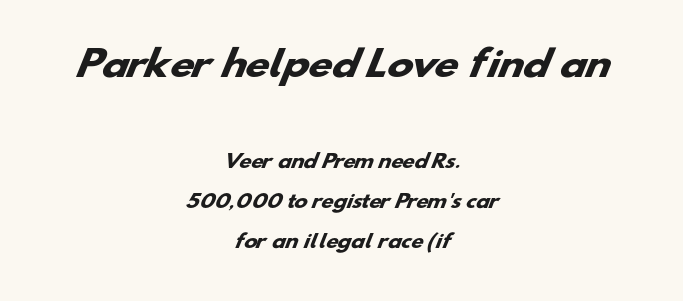
{"serif": "no", "bold": "yes", "weight": "heavy", "width": "wide", "stroke_contrast": "low", "x_height": "small", "monospaced": "no", "underline": "no", "align": "center", "line_spacing": "loose", "line_spacing_ratio": 2.23, "letter_spacing": "normal", "letter_spacing_em": 0.0, "larger_block": "first", "size_ratio": 1.94, "glyph_px": 35}
